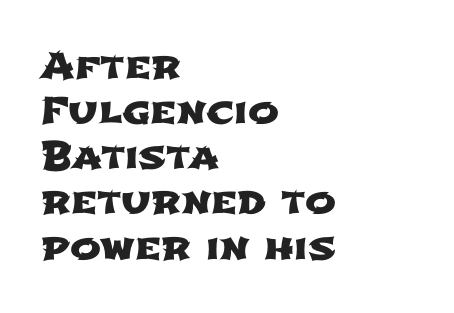
{"serif": "no", "width": "wide", "stroke_contrast": "low", "x_height": "medium", "monospaced": "no", "underline": "no", "align": "left", "line_spacing_ratio": 1.22, "letter_spacing": "normal", "letter_spacing_em": 0.0, "glyph_px": 37}
